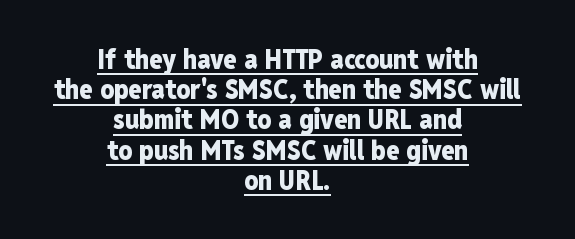
Q: Is the text bold? A: Yes.
Q: Is the text italic (slanted)? A: No, it is upright.
Q: Is the text underlined? A: Yes.
Q: How is the paragraph aligned? A: Centered.
Q: Is the spacing between letters normal or unusually wide? A: Normal.
Q: Is the spacing between lines tight, normal or loose? A: Tight.
